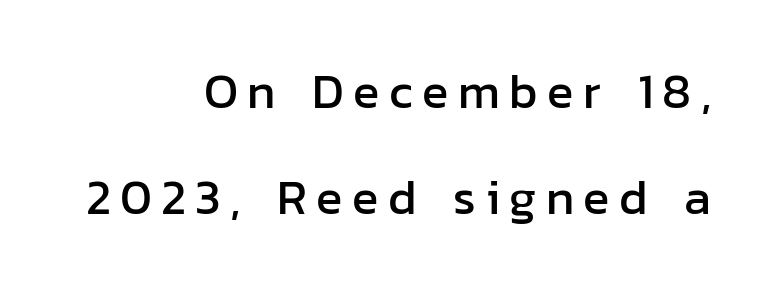
The image shows 49 px sans-serif type, upright; set right-aligned, loose line spacing (2.17x), not underlined; low stroke contrast and a medium x-height.
